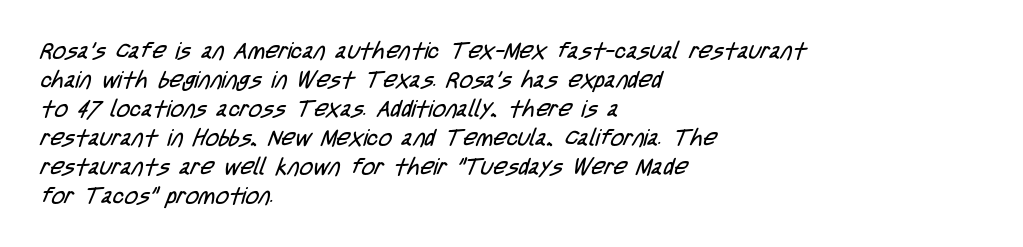
The image shows 23 px text type; set left-aligned, normal line spacing (1.26x), normal letter spacing, not underlined.
